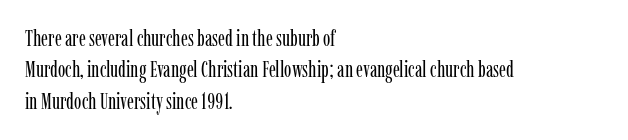
The image shows 22 px text type, upright; set left-aligned, normal line spacing (1.43x), normal letter spacing, not underlined.
